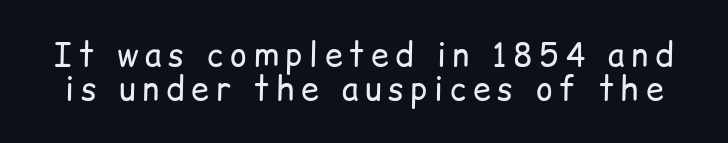
Q: Is the text bold? A: No.
Q: Is the text italic (slanted)? A: No, it is upright.
Q: Is the typeface a serif or a sans-serif typeface? A: Sans-serif.
Q: Is the text underlined? A: No.
Q: Is the spacing between letters normal or unusually wide? A: Unusually wide.
Q: Is the spacing between lines tight, normal or loose? A: Tight.
Q: Width (condensed, normal, or wide)? A: Normal.
Q: Stroke contrast? A: Low.
Q: x-height? A: Medium.
Q: Monospaced? A: No.
